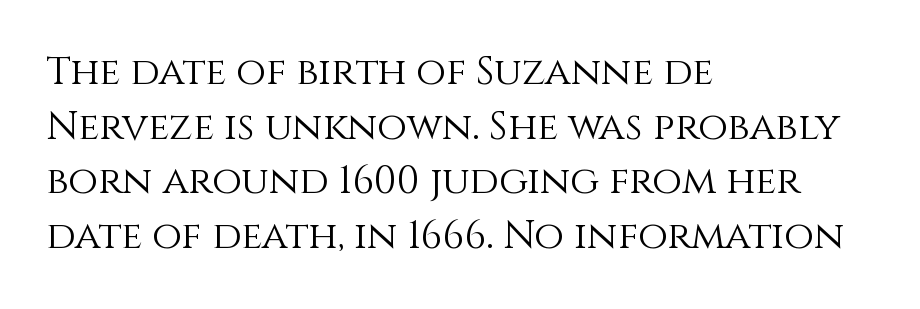
Check the space under the baseline: it is left empty. Leading: standard. Stroke thickness stays within the range of a standard reading face or lighter. Is there any slant? The stems are plumb.
